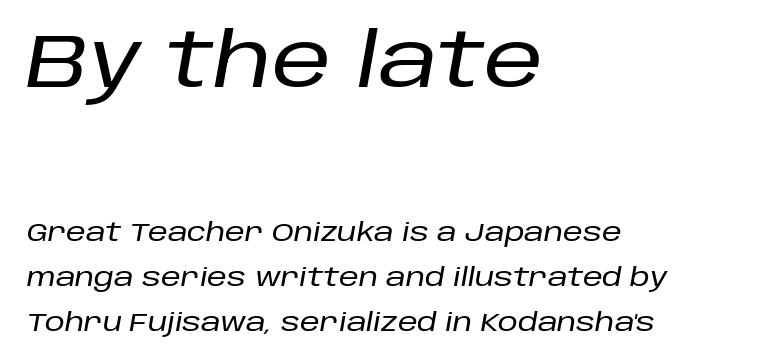
Proportional: the letters do not fall into vertical columns. The block sitting higher on the canvas is the one with enlarged characters. Is the letter spacing exaggerated? No — it looks like the ordinary default. The paragraph has a hard left edge and a soft right edge. Slanted lettering throughout.
